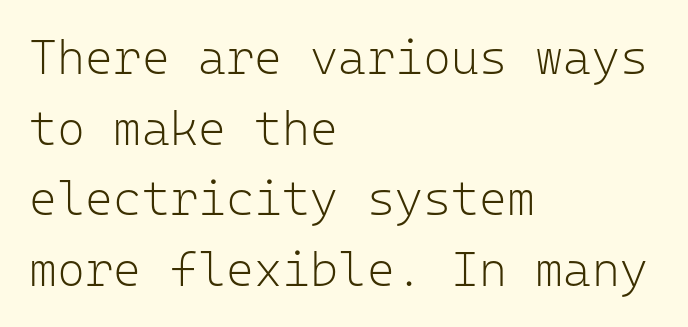
{"serif": "no", "italic": "no", "bold": "no", "weight": "light", "width": "normal", "stroke_contrast": "low", "x_height": "medium", "monospaced": "yes", "underline": "no", "align": "left", "line_spacing": "normal", "line_spacing_ratio": 1.47, "letter_spacing": "normal", "letter_spacing_em": 0.0, "glyph_px": 48}
